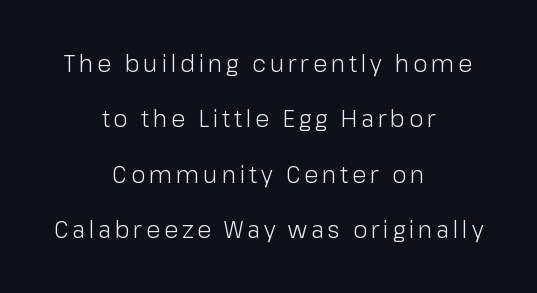
{"italic": "no", "bold": "no", "underline": "no", "align": "center", "line_spacing": "loose", "line_spacing_ratio": 2.41, "glyph_px": 23}
